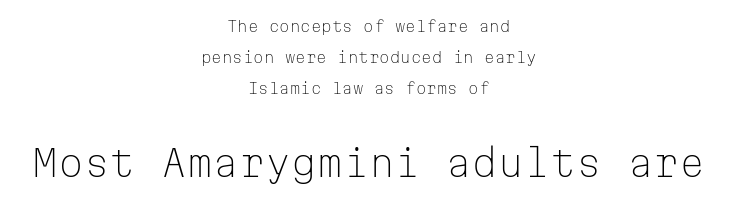
The image shows 37 px light sans-serif type, upright, monospaced; set centered, loose line spacing (2.07x), normal letter spacing, not underlined; the second (bottom) block is 2.47x larger; low stroke contrast and a medium x-height.
